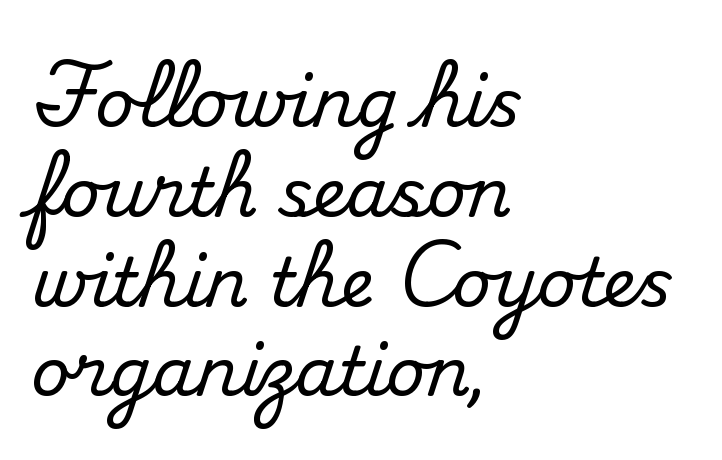
Q: Is the text italic (slanted)? A: Yes.
Q: Is the typeface a serif or a sans-serif typeface? A: Serif.
Q: Is the text underlined? A: No.
Q: How is the paragraph aligned? A: Left-aligned.
Q: Is the spacing between letters normal or unusually wide? A: Normal.
Q: Is the spacing between lines tight, normal or loose? A: Normal.
Q: Width (condensed, normal, or wide)? A: Normal.
Q: Stroke contrast? A: Medium.
Q: x-height? A: Small.
Q: Monospaced? A: No.
